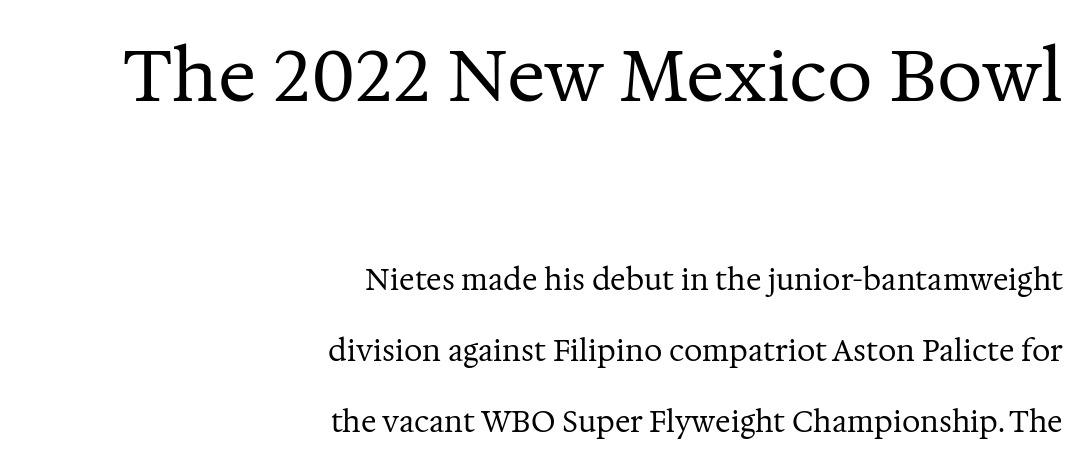
{"serif": "yes", "italic": "no", "bold": "no", "weight": "regular", "width": "normal", "stroke_contrast": "medium", "x_height": "medium", "monospaced": "no", "underline": "no", "align": "right", "line_spacing": "loose", "line_spacing_ratio": 2.44, "letter_spacing": "normal", "letter_spacing_em": 0.0, "larger_block": "first", "size_ratio": 2.48, "glyph_px": 72}
